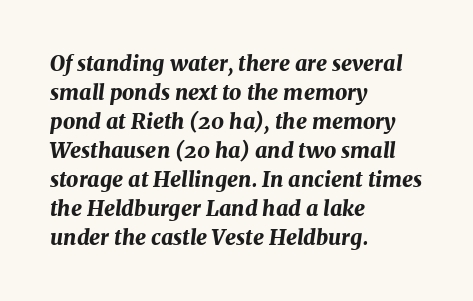
Q: Is the text bold? A: Yes.
Q: Is the text italic (slanted)? A: Yes, it leans right by about 7 degrees.
Q: Is the text underlined? A: No.
Q: How is the paragraph aligned? A: Left-aligned.
Q: Is the spacing between letters normal or unusually wide? A: Normal.
Q: Is the spacing between lines tight, normal or loose? A: Normal.
